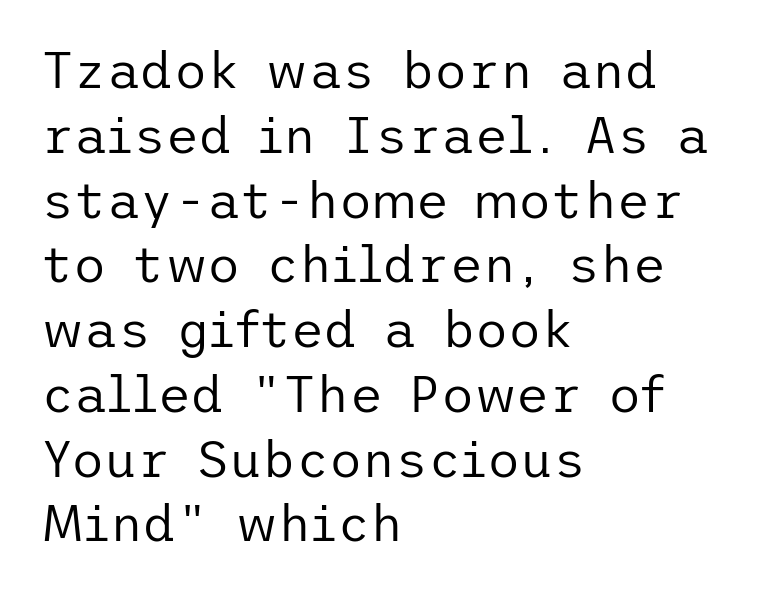
The image shows 51 px regular-weight sans-serif type, upright; set left-aligned, normal line spacing (1.27x), normal letter spacing, not underlined; low stroke contrast and a medium x-height.
